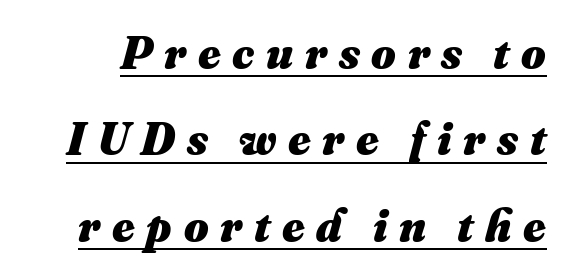
Q: Is the text bold? A: Yes.
Q: Is the text underlined? A: Yes.
Q: Is the spacing between letters normal or unusually wide? A: Unusually wide.
Q: Width (condensed, normal, or wide)? A: Normal.
Q: Stroke contrast? A: Medium.
Q: x-height? A: Small.
Q: Monospaced? A: No.
